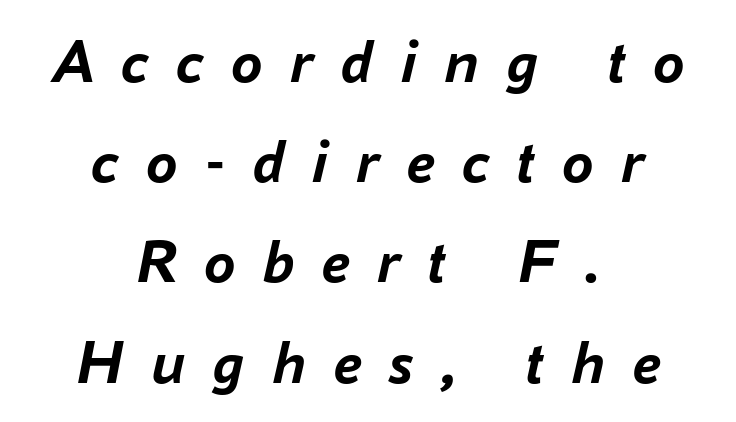
The tracking reads as deliberately expanded to a designer's eye. The whole block is typeset with a tilt. As a designer I'd log this as weight 700, bold. Proportional: the letters do not fall into vertical columns. Has an underline been added? It has not. Vertical spacing — default.
